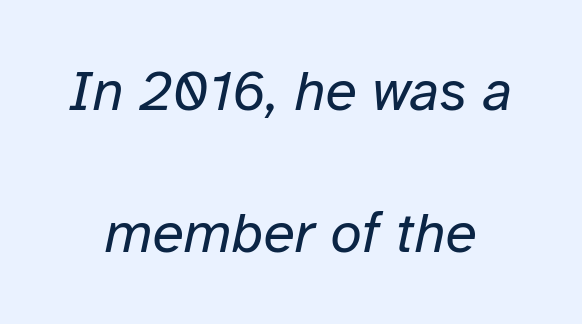
Q: Is the text bold? A: No.
Q: Is the text italic (slanted)? A: Yes, it leans right by about 12 degrees.
Q: Is the text underlined? A: No.
Q: Is the spacing between letters normal or unusually wide? A: Normal.
Q: Is the spacing between lines tight, normal or loose? A: Loose.
Q: Width (condensed, normal, or wide)? A: Normal.
Q: Stroke contrast? A: Low.
Q: x-height? A: Medium.
Q: Monospaced? A: No.
